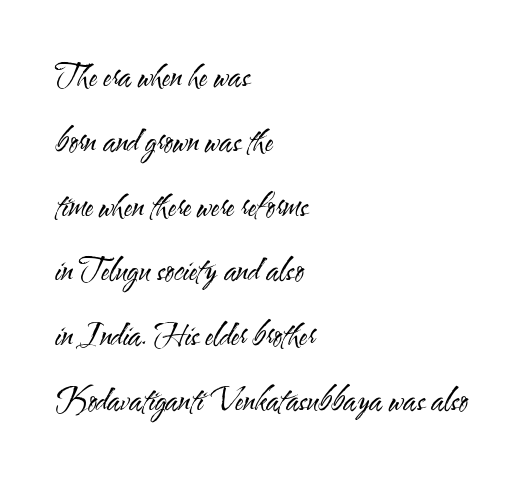
{"serif": "no", "bold": "no", "weight": "regular", "width": "condensed", "stroke_contrast": "medium", "x_height": "small", "monospaced": "no", "underline": "no", "align": "left", "line_spacing": "loose", "line_spacing_ratio": 2.09, "letter_spacing": "normal", "letter_spacing_em": 0.0, "glyph_px": 31}
